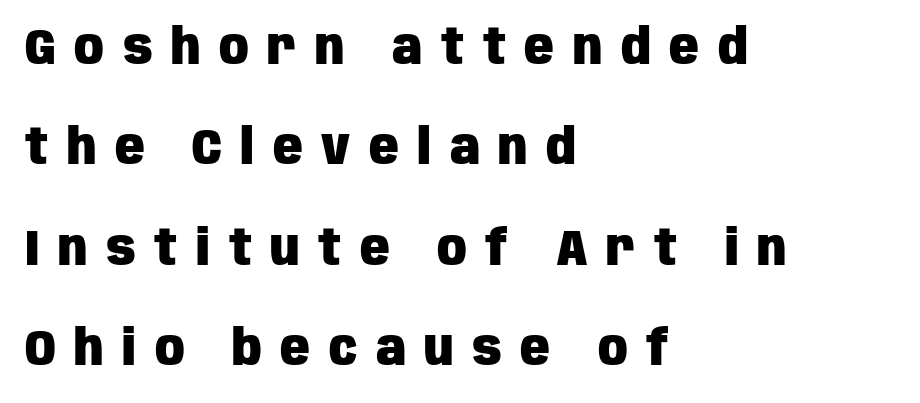
Left-aligned paragraph, ragged on the right. Each row of text sits above clean, open space. Regarding leading, the lines here are spaced well apart. Serif or sans? Sans — the stroke terminals are bare. This sample has the flowing, uneven cadence of proportional lettering. Is there any slant? The stems are plumb.
